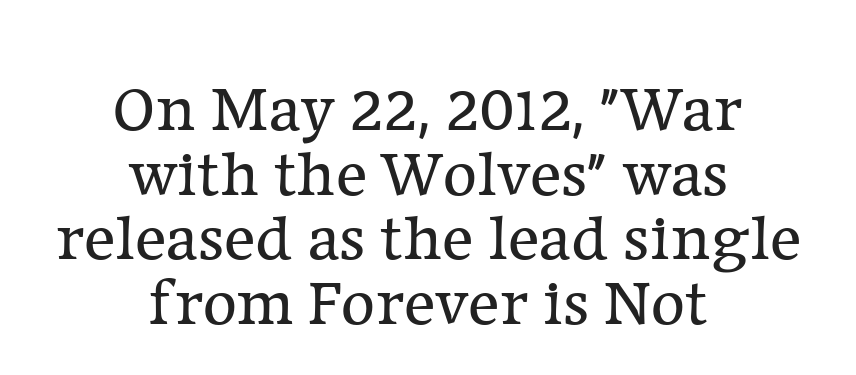
{"serif": "yes", "italic": "no", "bold": "no", "weight": "regular", "width": "normal", "stroke_contrast": "low", "x_height": "medium", "monospaced": "no", "underline": "no", "align": "center", "line_spacing": "tight", "line_spacing_ratio": 0.98, "letter_spacing": "normal", "letter_spacing_em": 0.0, "glyph_px": 66}
